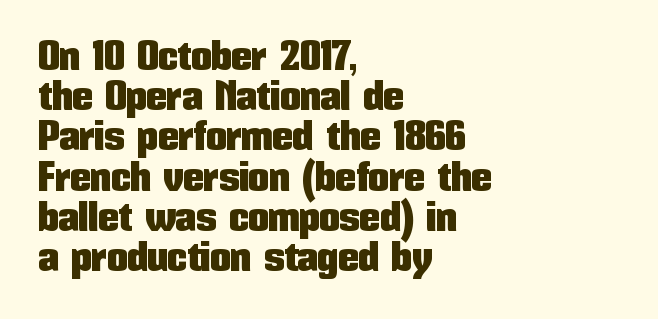
{"serif": "no", "italic": "no", "width": "condensed", "stroke_contrast": "low", "x_height": "medium", "monospaced": "no", "underline": "no", "align": "left", "line_spacing": "tight", "line_spacing_ratio": 0.98, "letter_spacing": "normal", "letter_spacing_em": 0.0, "glyph_px": 41}
